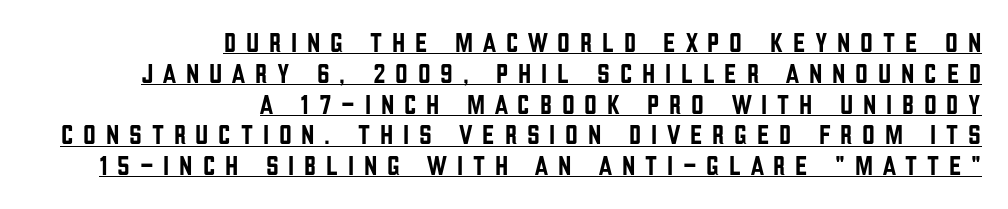
Q: Is the text italic (slanted)? A: No, it is upright.
Q: Is the typeface a serif or a sans-serif typeface? A: Sans-serif.
Q: Is the text underlined? A: Yes.
Q: How is the paragraph aligned? A: Right-aligned.
Q: Is the spacing between letters normal or unusually wide? A: Unusually wide.
Q: Is the spacing between lines tight, normal or loose? A: Tight.
Q: Width (condensed, normal, or wide)? A: Condensed.
Q: Stroke contrast? A: Low.
Q: x-height? A: Large.
Q: Monospaced? A: No.
